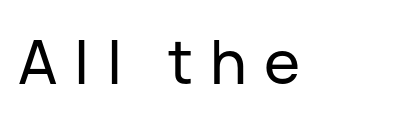
Descenders hang freely into open space. Posture: upright roman. Type style note: lacks serifs. The letters advance in unequal steps, a hallmark of proportional type. Substantial extra tracking has been applied to these lines.
